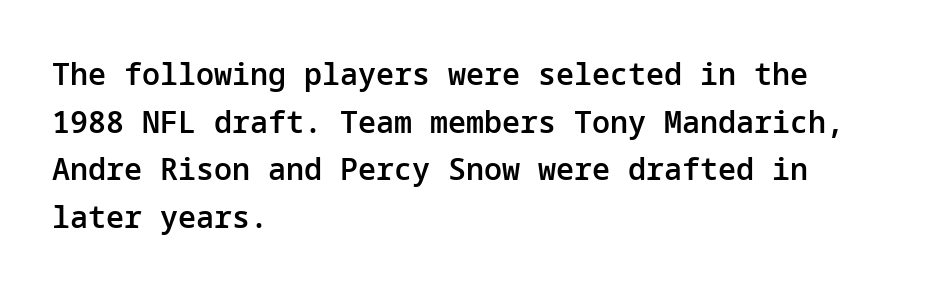
Q: Is the text bold? A: Semi-bold.
Q: Is the text italic (slanted)? A: No, it is upright.
Q: Is the typeface a serif or a sans-serif typeface? A: Sans-serif.
Q: Is the text underlined? A: No.
Q: How is the paragraph aligned? A: Left-aligned.
Q: Is the spacing between letters normal or unusually wide? A: Normal.
Q: Is the spacing between lines tight, normal or loose? A: Normal.
Q: Width (condensed, normal, or wide)? A: Normal.
Q: Stroke contrast? A: Low.
Q: x-height? A: Medium.
